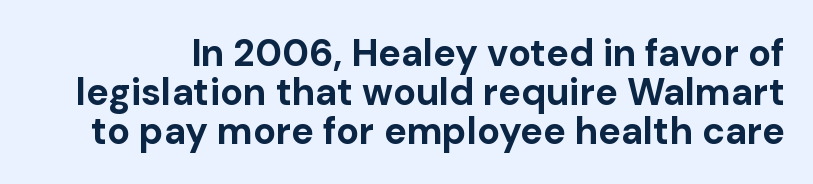
{"serif": "no", "italic": "no", "bold": "yes", "weight": "bold", "width": "normal", "stroke_contrast": "low", "x_height": "medium", "monospaced": "no", "underline": "no", "line_spacing": "tight", "line_spacing_ratio": 1.02, "letter_spacing": "normal", "letter_spacing_em": 0.0, "glyph_px": 38}
